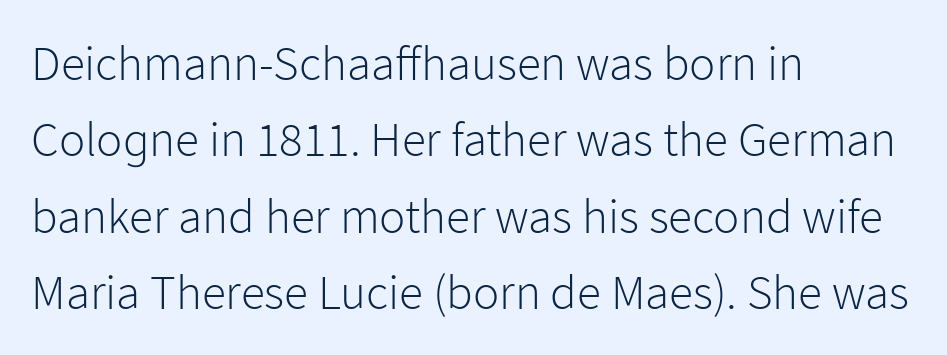
Q: Is the text bold? A: No.
Q: Is the text italic (slanted)? A: No, it is upright.
Q: Is the typeface a serif or a sans-serif typeface? A: Sans-serif.
Q: Is the text underlined? A: No.
Q: How is the paragraph aligned? A: Left-aligned.
Q: Is the spacing between letters normal or unusually wide? A: Normal.
Q: Is the spacing between lines tight, normal or loose? A: Normal.
Q: Width (condensed, normal, or wide)? A: Normal.
Q: Stroke contrast? A: Low.
Q: x-height? A: Medium.
Q: Monospaced? A: No.
